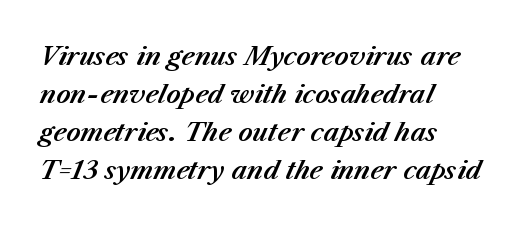
Q: Is the text italic (slanted)? A: Yes, it leans right by about 23 degrees.
Q: Is the text underlined? A: No.
Q: How is the paragraph aligned? A: Left-aligned.
Q: Is the spacing between letters normal or unusually wide? A: Normal.
Q: Is the spacing between lines tight, normal or loose? A: Normal.
